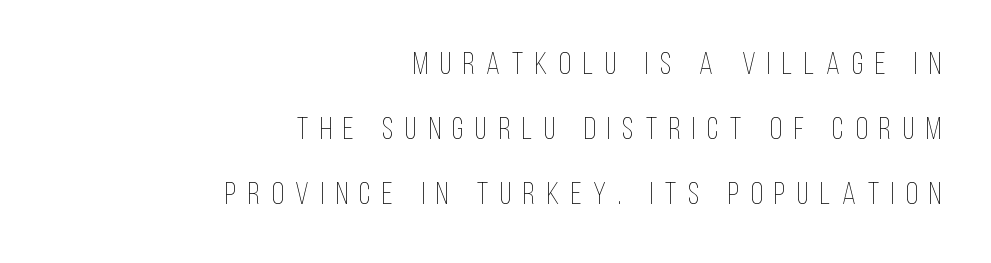
The image shows 31 px thin, condensed type, upright; set right-aligned, loose line spacing (2.1x), unusually wide letter spacing (+0.38 em), not underlined; low stroke contrast and a large x-height.
